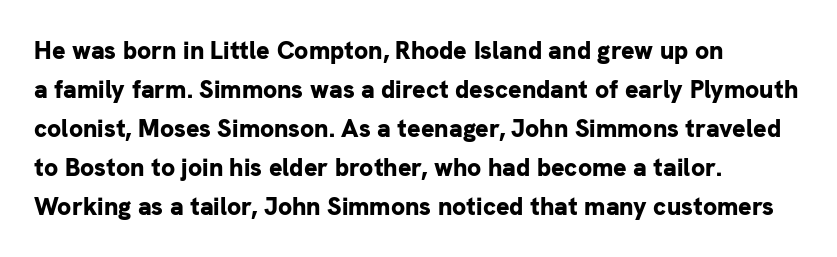
Q: Is the text bold? A: Yes.
Q: Is the text italic (slanted)? A: No, it is upright.
Q: Is the text underlined? A: No.
Q: How is the paragraph aligned? A: Left-aligned.
Q: Is the spacing between letters normal or unusually wide? A: Normal.
Q: Is the spacing between lines tight, normal or loose? A: Normal.
